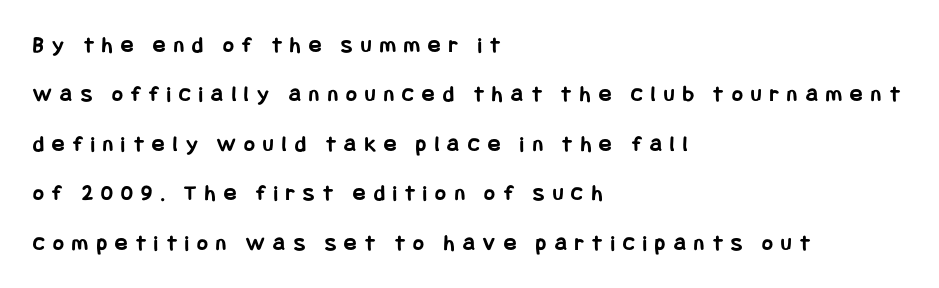
The image shows 23 px bold type, upright; set left-aligned, loose line spacing (2.15x), unusually wide letter spacing (+0.37 em), not underlined.
